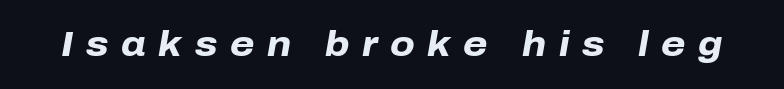
Q: Is the text bold? A: Yes.
Q: Is the text italic (slanted)? A: Yes, it leans right by about 10 degrees.
Q: Is the text underlined? A: No.
Q: Is the spacing between letters normal or unusually wide? A: Unusually wide.
Q: Width (condensed, normal, or wide)? A: Normal.
Q: Stroke contrast? A: Low.
Q: x-height? A: Medium.
Q: Monospaced? A: No.
